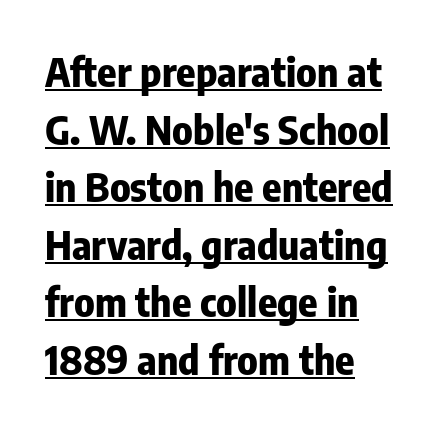
Q: Is the text bold? A: Yes.
Q: Is the text italic (slanted)? A: No, it is upright.
Q: Is the typeface a serif or a sans-serif typeface? A: Sans-serif.
Q: Is the text underlined? A: Yes.
Q: How is the paragraph aligned? A: Left-aligned.
Q: Is the spacing between letters normal or unusually wide? A: Normal.
Q: Is the spacing between lines tight, normal or loose? A: Normal.
Q: Width (condensed, normal, or wide)? A: Condensed.
Q: Stroke contrast? A: Low.
Q: x-height? A: Medium.
Q: Monospaced? A: No.
